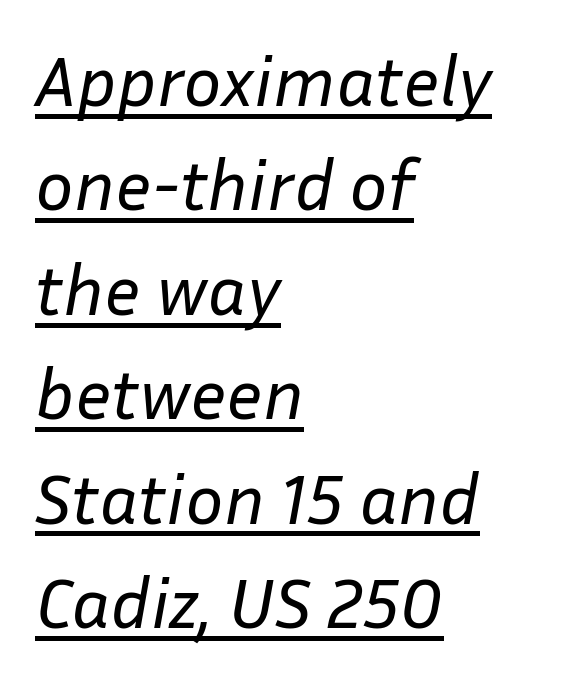
{"italic": "yes", "lean": "right", "slant_degrees": 10, "bold": "no", "weight": "regular", "width": "normal", "stroke_contrast": "low", "x_height": "medium", "monospaced": "no", "underline": "yes", "align": "left", "line_spacing": "normal", "line_spacing_ratio": 1.45, "letter_spacing": "normal", "letter_spacing_em": 0.0, "glyph_px": 72}
